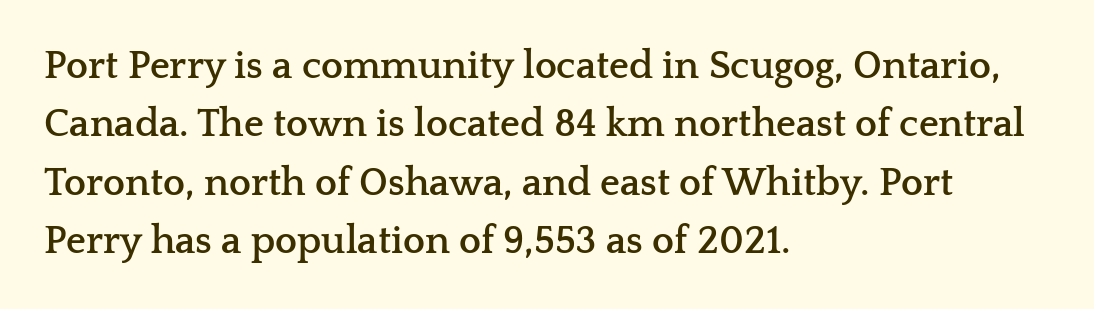
The passage shown is typed in a proportional face where columns would drift. The lines sit at an ordinary, default distance from one another. The face used here is rendered with its standard letterfit. Decoration check: the copy has no underline. I'd describe the lettering as bold — thick and assertive. Unlike a clean sans, this face finishes its strokes with serifs.
